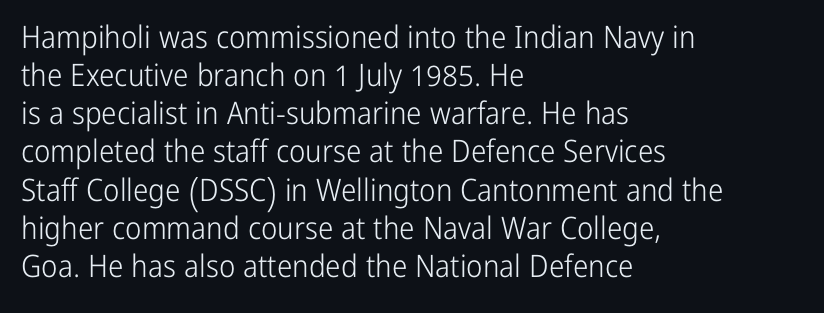
{"serif": "no", "italic": "no", "bold": "no", "weight": "light", "width": "condensed", "stroke_contrast": "low", "x_height": "medium", "monospaced": "no", "underline": "no", "align": "left", "line_spacing_ratio": 1.23, "letter_spacing": "normal", "letter_spacing_em": 0.0, "glyph_px": 31}
